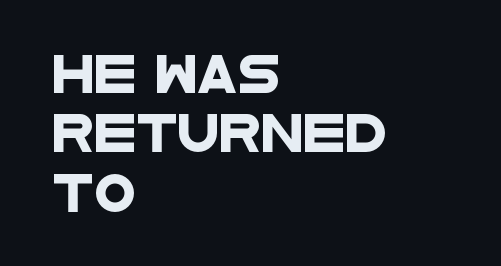
{"serif": "no", "width": "wide", "stroke_contrast": "low", "x_height": "large", "monospaced": "no", "underline": "no", "align": "left", "line_spacing": "normal", "line_spacing_ratio": 1.56, "letter_spacing": "normal", "letter_spacing_em": 0.0, "glyph_px": 38}
